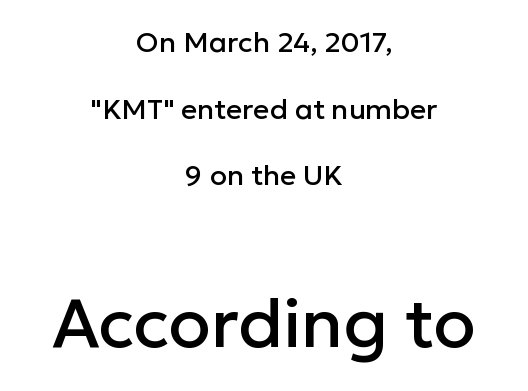
The image shows 69 px sans-serif type, upright; set centered, loose line spacing (2.38x), normal letter spacing, not underlined; the second (bottom) block is 2.46x larger; low stroke contrast and a medium x-height.
